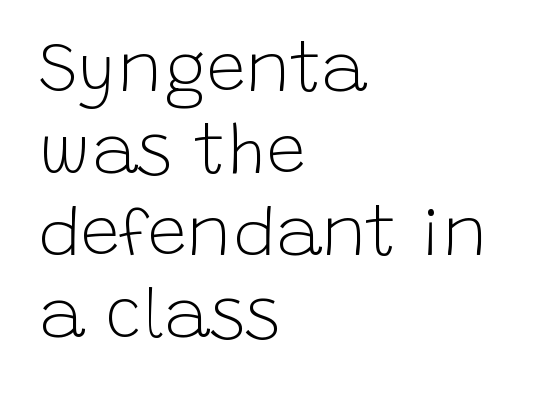
Q: Is the text bold? A: No.
Q: Is the text italic (slanted)? A: No, it is upright.
Q: Is the typeface a serif or a sans-serif typeface? A: Sans-serif.
Q: Is the text underlined? A: No.
Q: How is the paragraph aligned? A: Left-aligned.
Q: Is the spacing between letters normal or unusually wide? A: Normal.
Q: Width (condensed, normal, or wide)? A: Normal.
Q: Stroke contrast? A: Low.
Q: x-height? A: Large.
Q: Monospaced? A: No.
